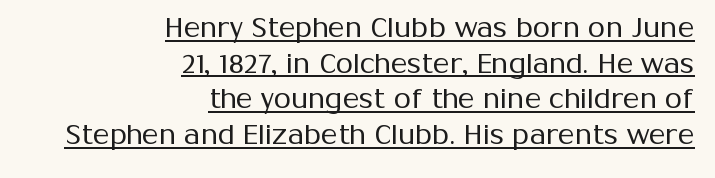
Q: Is the text bold? A: No.
Q: Is the text italic (slanted)? A: No, it is upright.
Q: Is the typeface a serif or a sans-serif typeface? A: Sans-serif.
Q: Is the text underlined? A: Yes.
Q: How is the paragraph aligned? A: Right-aligned.
Q: Is the spacing between letters normal or unusually wide? A: Normal.
Q: Is the spacing between lines tight, normal or loose? A: Normal.
Q: Width (condensed, normal, or wide)? A: Normal.
Q: Stroke contrast? A: Medium.
Q: x-height? A: Medium.
Q: Monospaced? A: No.
